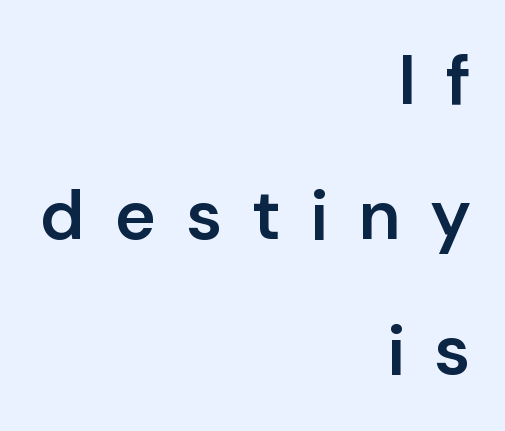
{"serif": "no", "italic": "no", "bold": "semi", "weight": "semibold", "width": "normal", "stroke_contrast": "low", "x_height": "medium", "monospaced": "no", "underline": "no", "align": "right", "line_spacing": "loose", "line_spacing_ratio": 1.93, "letter_spacing": "wide", "letter_spacing_em": 0.42, "glyph_px": 70}
